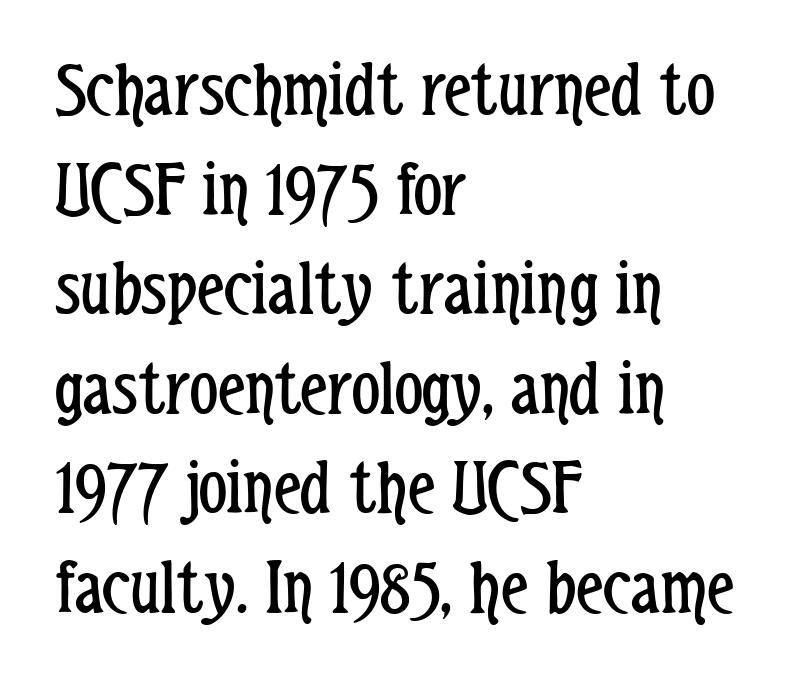
The letterforms sit at book weight or below. In terms of letterspacing, this is plain default setting. Words float on clear page, feet unadorned. The line-height multiplier appears to be the usual default. The rendering uses natural spacing where letterforms have individual widths.
